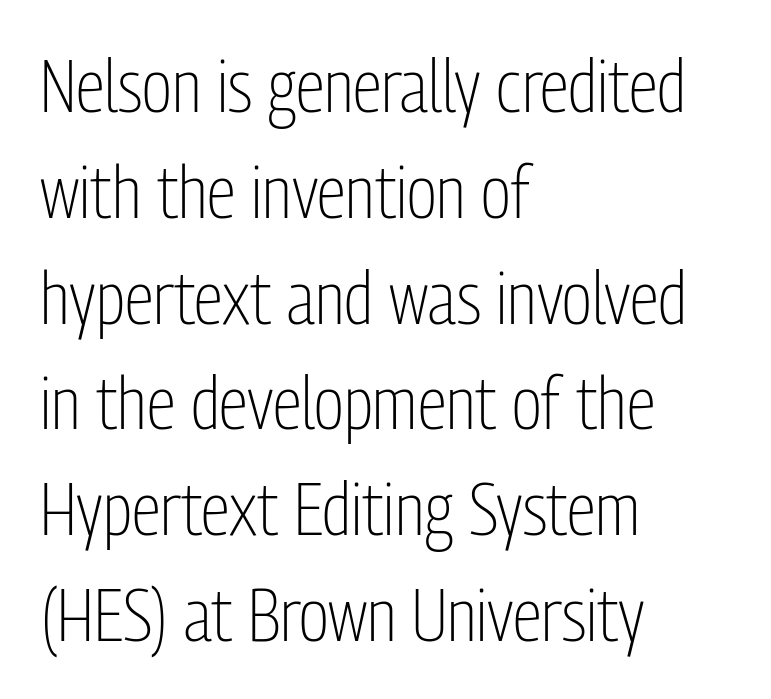
Q: Is the text bold? A: No.
Q: Is the text italic (slanted)? A: No, it is upright.
Q: Is the typeface a serif or a sans-serif typeface? A: Sans-serif.
Q: Is the text underlined? A: No.
Q: How is the paragraph aligned? A: Left-aligned.
Q: Is the spacing between letters normal or unusually wide? A: Normal.
Q: Is the spacing between lines tight, normal or loose? A: Normal.
Q: Width (condensed, normal, or wide)? A: Condensed.
Q: Stroke contrast? A: Low.
Q: x-height? A: Medium.
Q: Monospaced? A: No.
